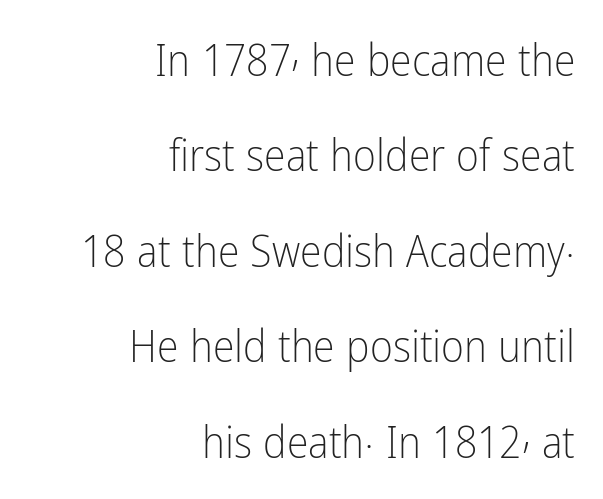
{"serif": "no", "italic": "no", "bold": "no", "weight": "light", "width": "condensed", "stroke_contrast": "low", "x_height": "medium", "monospaced": "no", "underline": "no", "align": "right", "line_spacing": "loose", "line_spacing_ratio": 2.17, "letter_spacing": "normal", "letter_spacing_em": 0.0, "glyph_px": 44}
